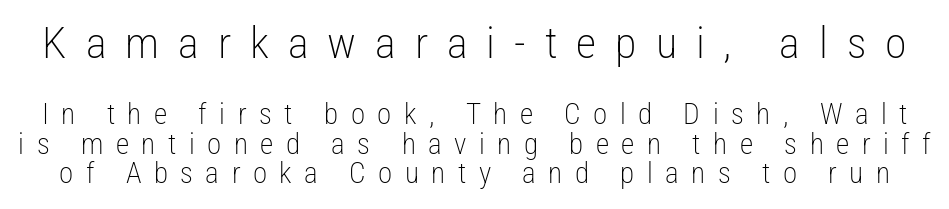
{"serif": "no", "italic": "no", "bold": "no", "weight": "light", "width": "condensed", "stroke_contrast": "low", "x_height": "medium", "monospaced": "no", "underline": "no", "line_spacing": "tight", "line_spacing_ratio": 1.02, "letter_spacing": "wide", "letter_spacing_em": 0.43, "larger_block": "first", "size_ratio": 1.52, "glyph_px": 44}
